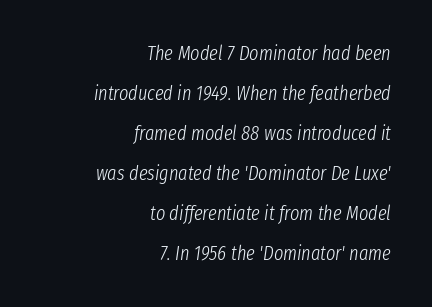
{"italic": "yes", "lean": "right", "slant_degrees": 8, "bold": "no", "underline": "no", "align": "right", "line_spacing": "loose", "line_spacing_ratio": 2.0, "letter_spacing": "normal", "letter_spacing_em": 0.0, "glyph_px": 20}
